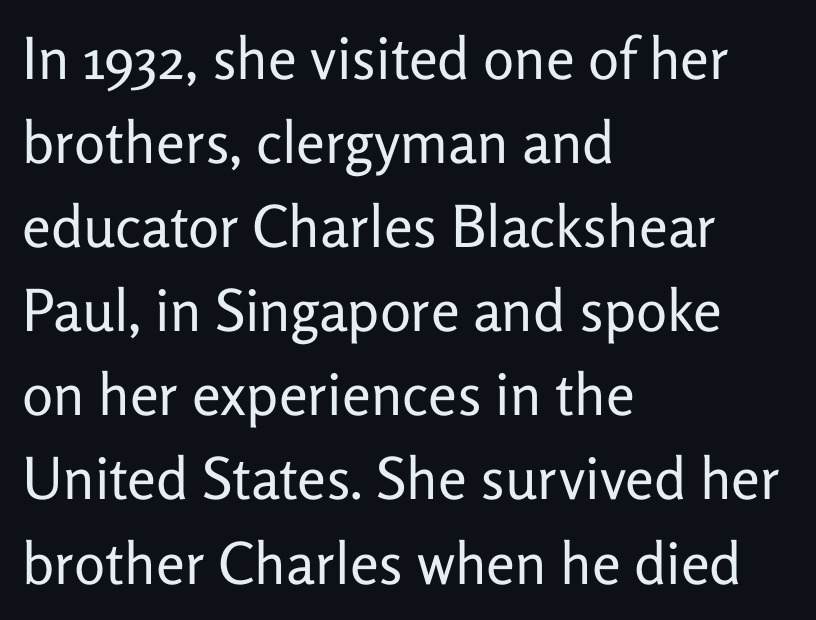
The cut favours lightness, reaching ordinary text weight at its darkest. Layout note: lines flush left. The type sits square on the baseline with zero lean. Varying glyph widths throughout — classic text-font behaviour. Bare-footed words on every line.
